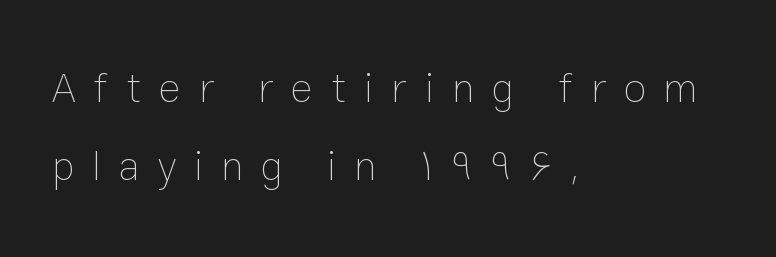
The image shows 42 px thin type, upright; set left-aligned, line spacing 1.85x, unusually wide letter spacing (+0.42 em), not underlined; low stroke contrast and a medium x-height.
